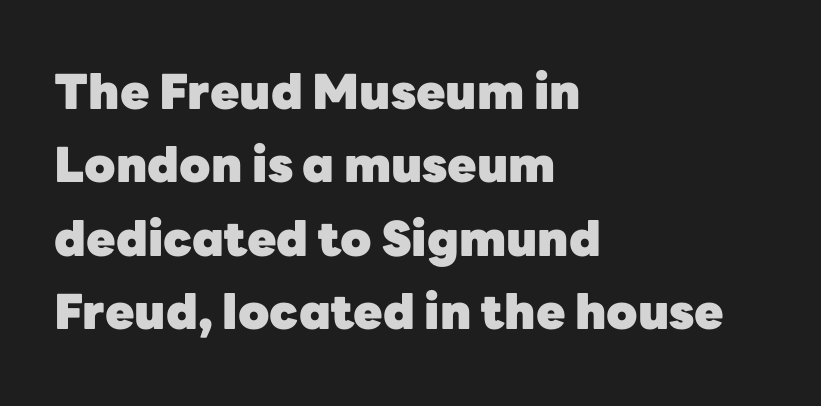
Does the weight exceed regular? Yes, all the way to bold. Honestly, there is no underline to notice here at all. Posture: upright roman. Character widths vary here, with narrow letters taking less room than wide ones.
